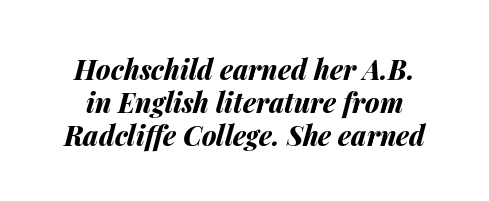
Q: Is the text bold? A: Yes.
Q: Is the text italic (slanted)? A: Yes, it leans right by about 14 degrees.
Q: Is the text underlined? A: No.
Q: Is the spacing between letters normal or unusually wide? A: Normal.
